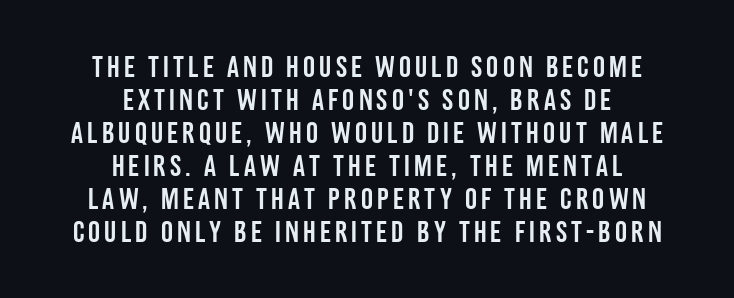
The image shows 30 px condensed sans-serif type, upright; set centered, tight line spacing (1.1x), not underlined; low stroke contrast and a large x-height.
